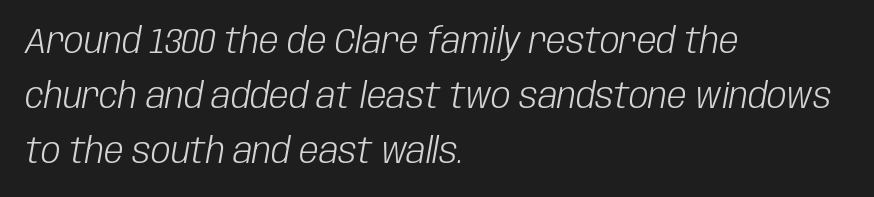
Do the characters align in a grid? No, the font is proportional. This is not heavy type; no bold has been used. Style check: oblique. Each new line begins a customary step beneath the previous one. Standard letterfit; no display-style spreading of the glyphs. Quick note: underline off.
